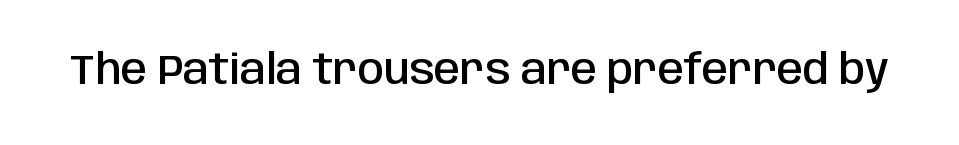
Is there any slant? The stems are plumb. To sum up the face: it is a sans, with no serifs. Look at the stroke-to-counter ratio: somewhat heavy, a semibold. Honestly, there is no underline to notice here at all.
